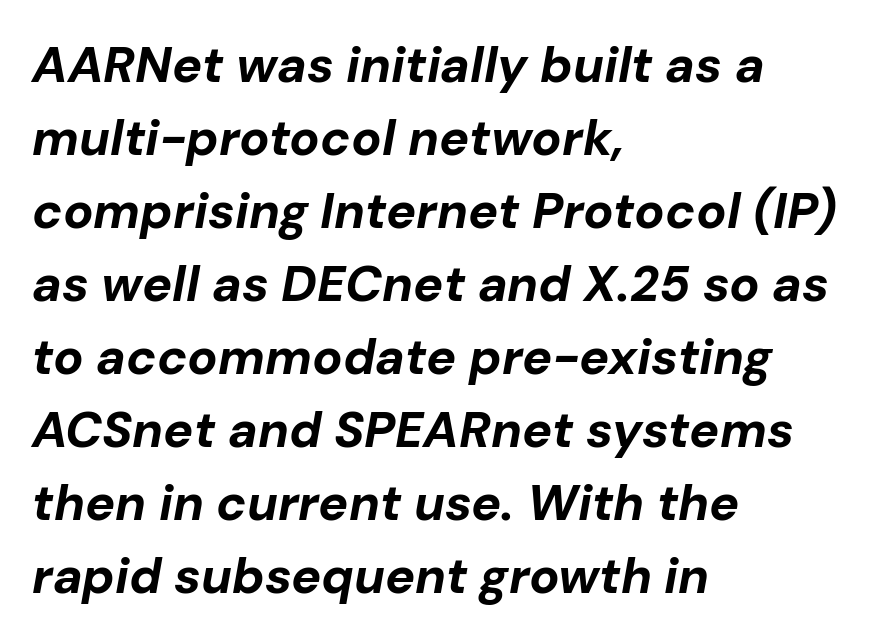
{"italic": "yes", "lean": "right", "slant_degrees": 10, "bold": "yes", "weight": "bold", "width": "normal", "stroke_contrast": "low", "x_height": "medium", "monospaced": "no", "underline": "no", "align": "left", "line_spacing": "normal", "line_spacing_ratio": 1.46, "letter_spacing": "normal", "letter_spacing_em": 0.0, "glyph_px": 50}
